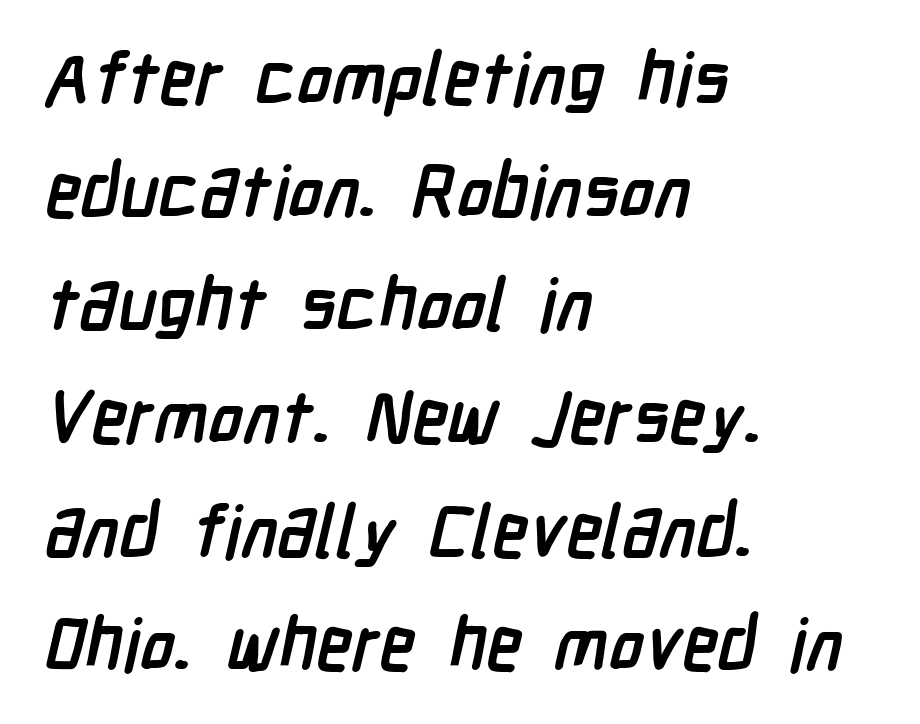
{"serif": "no", "bold": "yes", "weight": "semibold", "width": "condensed", "stroke_contrast": "low", "x_height": "medium", "monospaced": "no", "underline": "no", "align": "left", "line_spacing": "normal", "line_spacing_ratio": 1.55, "letter_spacing": "normal", "letter_spacing_em": 0.0, "glyph_px": 73}
